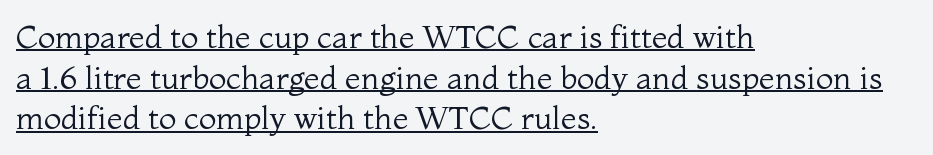
{"serif": "yes", "italic": "no", "bold": "no", "weight": "regular", "width": "normal", "stroke_contrast": "medium", "x_height": "medium", "monospaced": "no", "underline": "yes", "align": "left", "line_spacing": "normal", "line_spacing_ratio": 1.27, "letter_spacing": "normal", "letter_spacing_em": 0.0, "glyph_px": 32}
